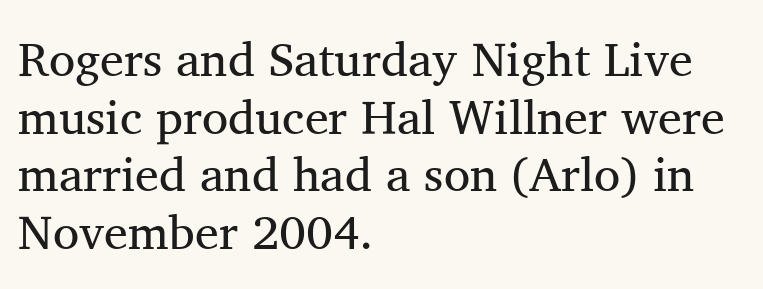
Inter-character spacing is left at the font's built-in metrics. The strokes carry an ordinary text weight at most. Every character sits straight up, as roman type does. The compositor pushed each line to the left boundary.
